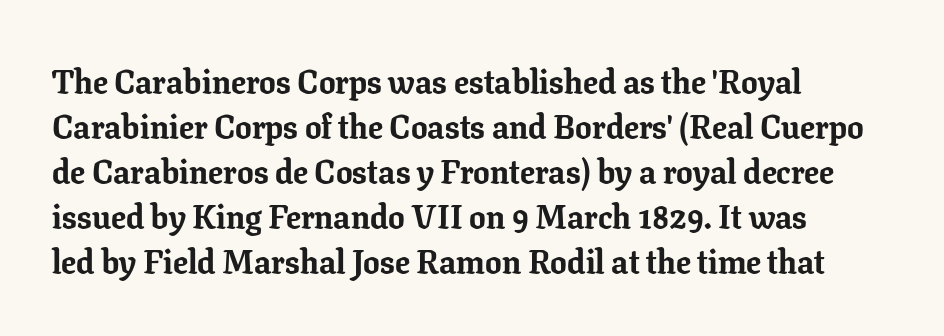
Q: Is the text bold? A: Yes.
Q: Is the text italic (slanted)? A: No, it is upright.
Q: Is the typeface a serif or a sans-serif typeface? A: Serif.
Q: Is the text underlined? A: No.
Q: How is the paragraph aligned? A: Left-aligned.
Q: Is the spacing between letters normal or unusually wide? A: Normal.
Q: Is the spacing between lines tight, normal or loose? A: Normal.
Q: Width (condensed, normal, or wide)? A: Normal.
Q: Stroke contrast? A: Low.
Q: x-height? A: Medium.
Q: Monospaced? A: No.
